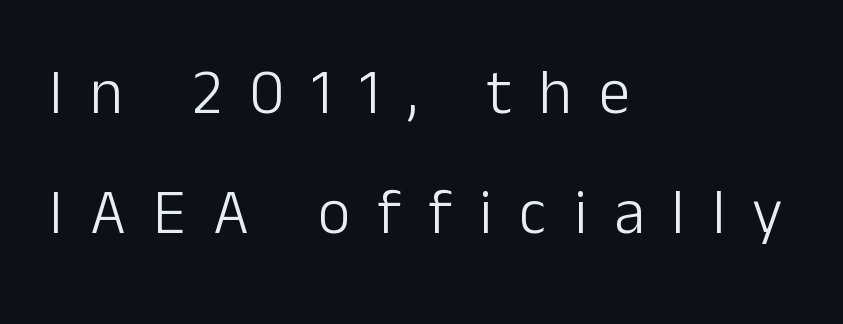
Q: Is the text bold? A: No.
Q: Is the text italic (slanted)? A: No, it is upright.
Q: Is the typeface a serif or a sans-serif typeface? A: Sans-serif.
Q: Is the text underlined? A: No.
Q: How is the paragraph aligned? A: Left-aligned.
Q: Is the spacing between letters normal or unusually wide? A: Unusually wide.
Q: Is the spacing between lines tight, normal or loose? A: Loose.
Q: Width (condensed, normal, or wide)? A: Normal.
Q: Stroke contrast? A: Low.
Q: x-height? A: Medium.
Q: Monospaced? A: No.
